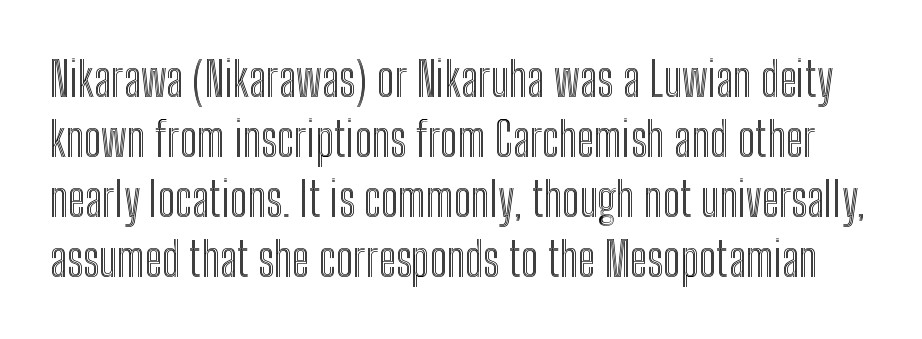
The image shows 47 px condensed type, upright; set normal line spacing (1.28x), normal letter spacing, not underlined; a medium x-height.
